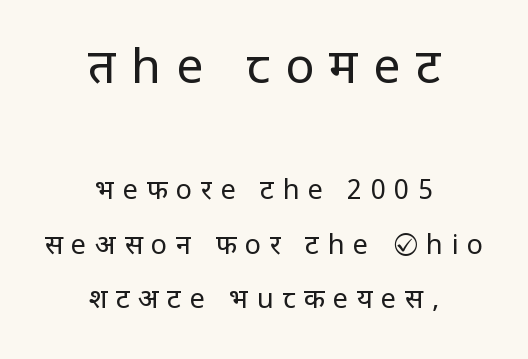
No italicization has been applied; the sample stays upright. The designer gave the opening block more size than the closing block. Nothing heavy about these letters — not bold at all. A clean baseline with only descenders dipping below it. In terms of leading, this rendering errs on the spacious side. Are there feet on the stems? There aren't — it's a sans.
